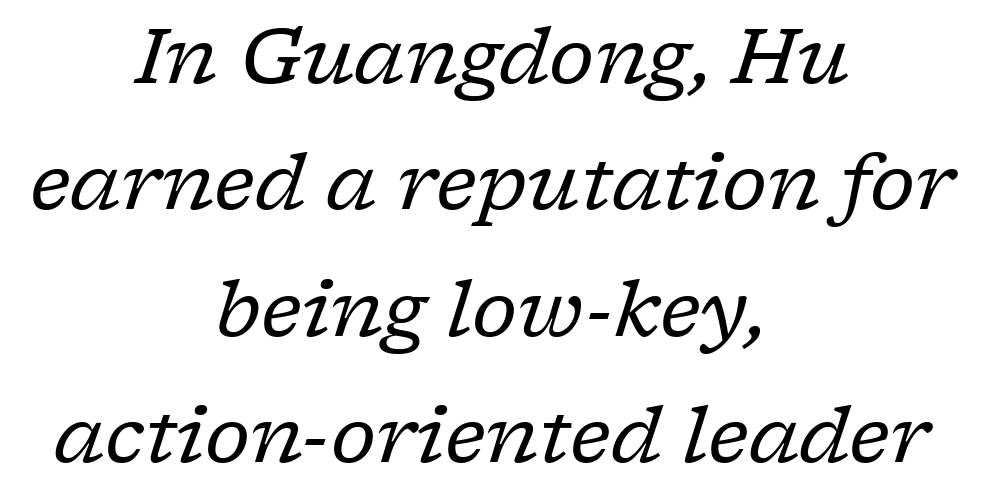
Does extra space separate the letters? No, they use regular spacing. If you folded the block vertically in half, each line would mirror itself in length. The font sits on the lighter half of the weight spectrum, regular included. A typesetter would call this proportional, since set widths differ per character. Yep, that's italic — everything's leaning.
